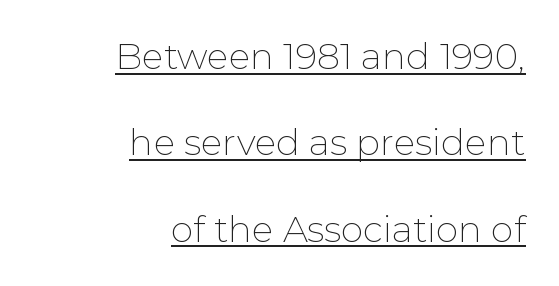
Q: Is the text bold? A: No.
Q: Is the text italic (slanted)? A: No, it is upright.
Q: Is the typeface a serif or a sans-serif typeface? A: Sans-serif.
Q: Is the text underlined? A: Yes.
Q: How is the paragraph aligned? A: Right-aligned.
Q: Is the spacing between letters normal or unusually wide? A: Normal.
Q: Is the spacing between lines tight, normal or loose? A: Loose.
Q: Width (condensed, normal, or wide)? A: Normal.
Q: Stroke contrast? A: Low.
Q: x-height? A: Medium.
Q: Monospaced? A: No.
